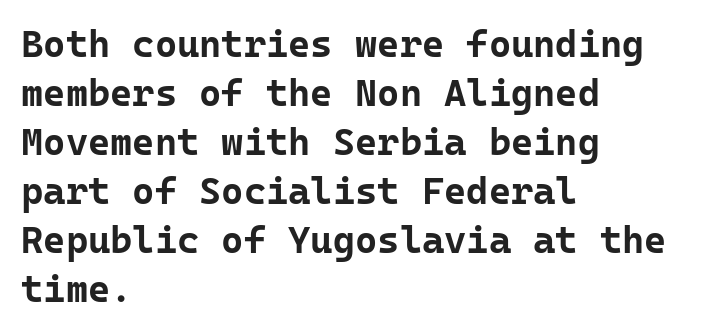
The image shows 38 px bold sans-serif type, upright, monospaced; set left-aligned, normal line spacing (1.29x), normal letter spacing, not underlined; low stroke contrast and a medium x-height.
